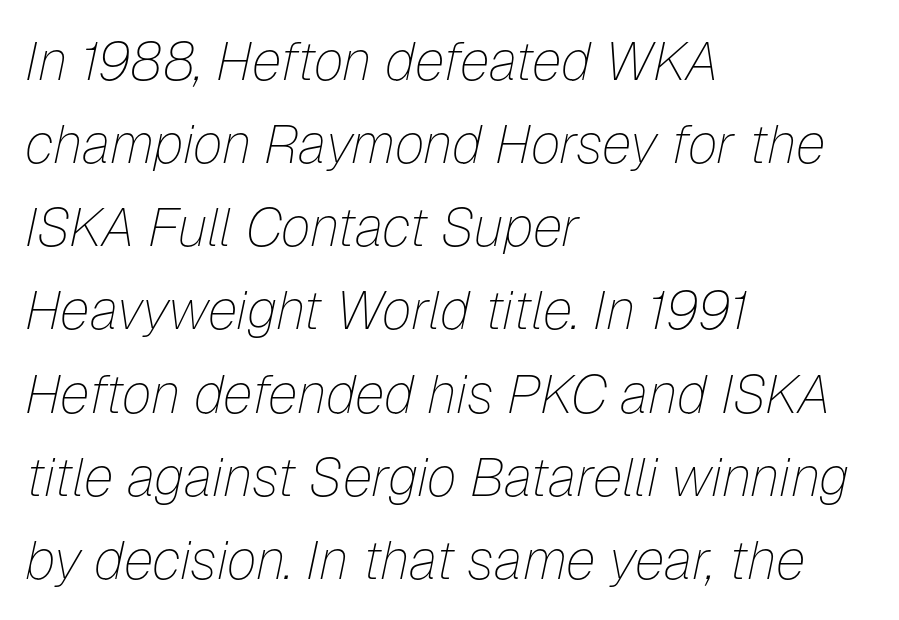
Q: Is the text bold? A: No.
Q: Is the text italic (slanted)? A: Yes, it leans right by about 12 degrees.
Q: Is the text underlined? A: No.
Q: How is the paragraph aligned? A: Left-aligned.
Q: Is the spacing between letters normal or unusually wide? A: Normal.
Q: Is the spacing between lines tight, normal or loose? A: Normal.
Q: Width (condensed, normal, or wide)? A: Normal.
Q: Stroke contrast? A: Low.
Q: x-height? A: Medium.
Q: Monospaced? A: No.
